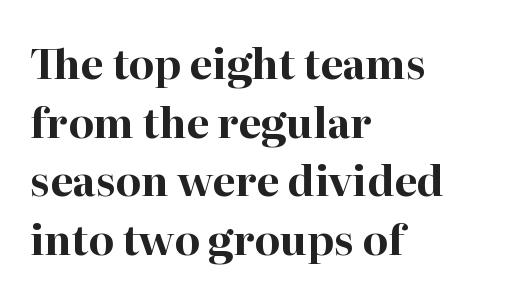
Q: Is the text bold? A: Yes.
Q: Is the text italic (slanted)? A: No, it is upright.
Q: Is the typeface a serif or a sans-serif typeface? A: Serif.
Q: Is the text underlined? A: No.
Q: How is the paragraph aligned? A: Left-aligned.
Q: Is the spacing between letters normal or unusually wide? A: Normal.
Q: Is the spacing between lines tight, normal or loose? A: Normal.
Q: Width (condensed, normal, or wide)? A: Normal.
Q: Stroke contrast? A: High.
Q: x-height? A: Medium.
Q: Monospaced? A: No.
